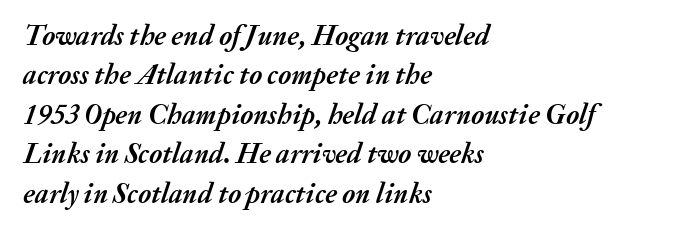
{"italic": "yes", "lean": "right", "slant_degrees": 20, "bold": "yes", "weight": "semibold", "width": "normal", "stroke_contrast": "medium", "x_height": "medium", "monospaced": "no", "underline": "no", "align": "left", "line_spacing": "normal", "line_spacing_ratio": 1.41, "letter_spacing": "normal", "letter_spacing_em": 0.0, "glyph_px": 28}
